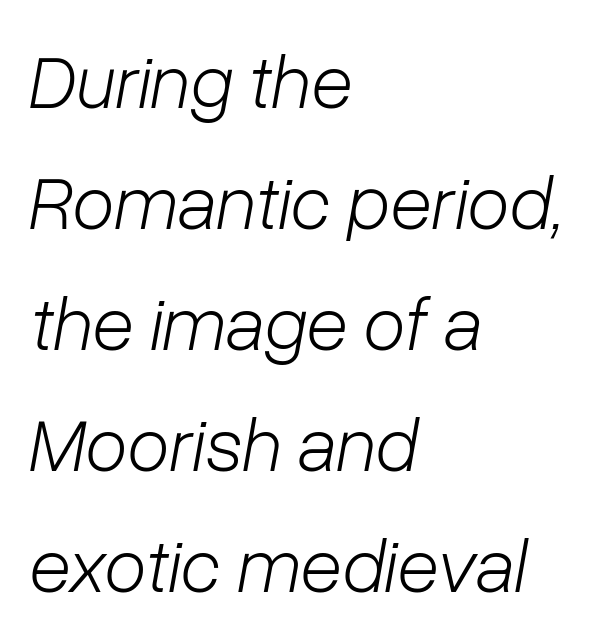
The image shows 77 px light type, italic (leaning right); set left-aligned, normal line spacing (1.57x), normal letter spacing, not underlined; low stroke contrast and a medium x-height.
